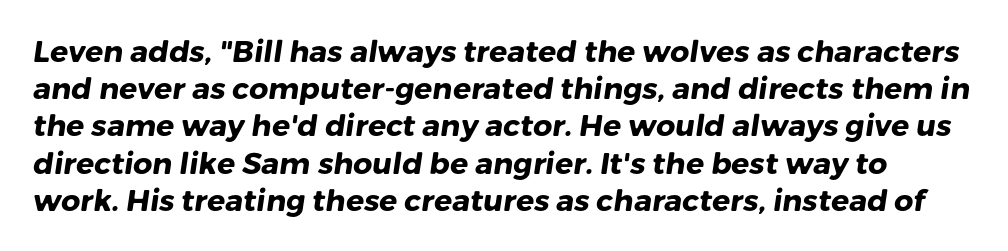
Proportional: the letters do not fall into vertical columns. In terms of letterspacing, this is plain default setting. Descenders hang freely into open space. You'd pick this weight for a headline — it's a proper bold. I'd call this a sans setting — the letters go barefoot.
